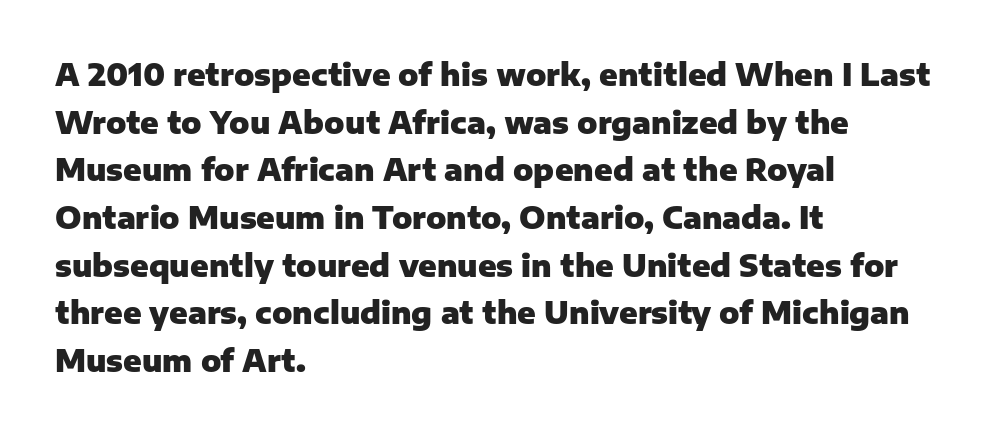
{"serif": "no", "italic": "no", "bold": "yes", "weight": "heavy", "width": "normal", "stroke_contrast": "low", "x_height": "medium", "monospaced": "no", "underline": "no", "align": "left", "line_spacing": "normal", "line_spacing_ratio": 1.59, "letter_spacing": "normal", "letter_spacing_em": 0.0, "glyph_px": 30}
